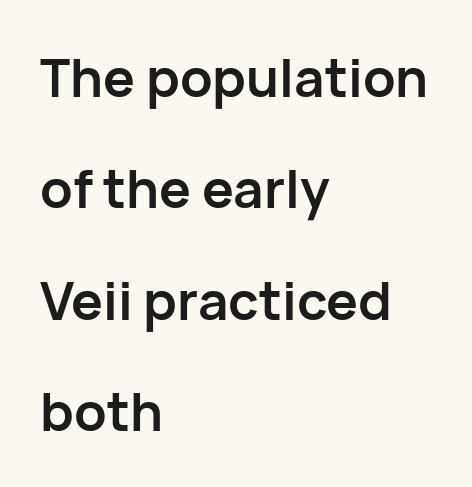
A great deal of white space separates one row of letters from the next. A full-strength bold gives these letters their thick strokes. Think of a printed novel: that variable character pitch is what you see here. The baseline area is clear. There is no visible air inserted between adjacent glyphs.
